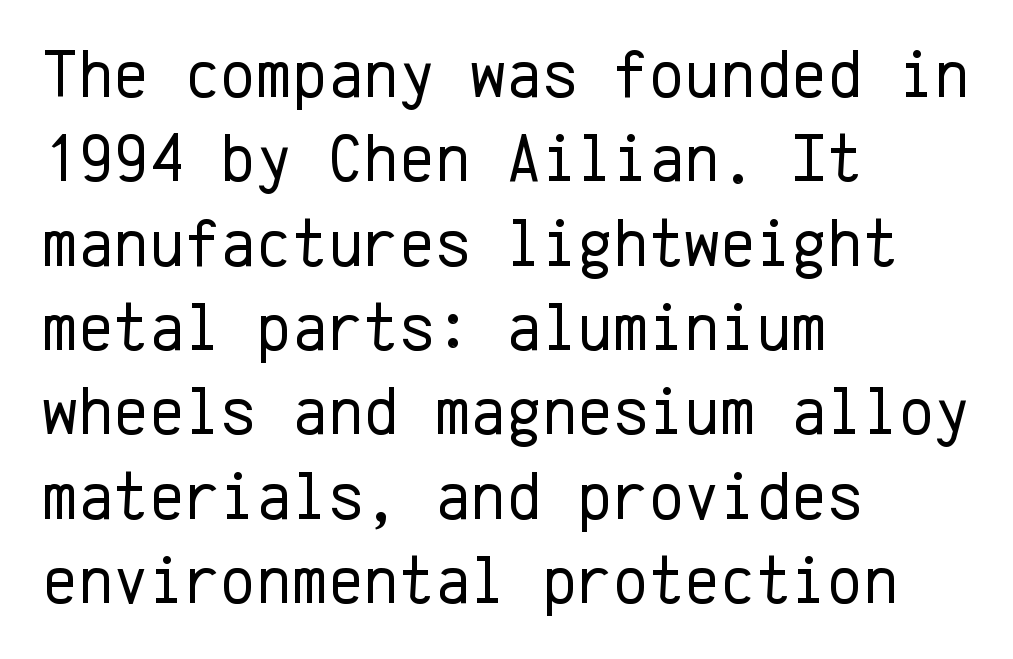
The image shows 68 px regular-weight sans-serif type, upright, monospaced; set left-aligned, line spacing 1.24x, normal letter spacing, not underlined; low stroke contrast and a medium x-height.
